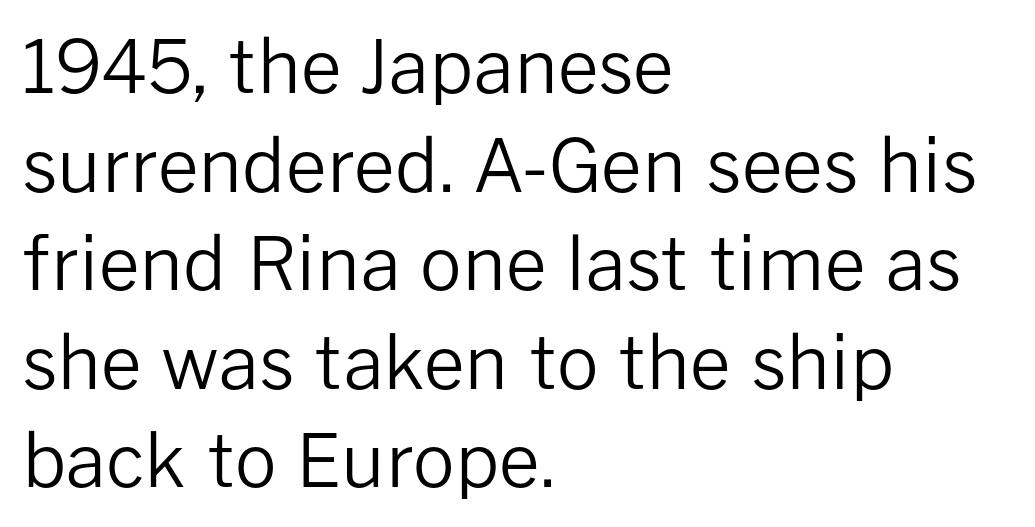
Q: Is the text bold? A: No.
Q: Is the text italic (slanted)? A: No, it is upright.
Q: Is the typeface a serif or a sans-serif typeface? A: Sans-serif.
Q: Is the text underlined? A: No.
Q: How is the paragraph aligned? A: Left-aligned.
Q: Is the spacing between letters normal or unusually wide? A: Normal.
Q: Is the spacing between lines tight, normal or loose? A: Normal.
Q: Width (condensed, normal, or wide)? A: Normal.
Q: Stroke contrast? A: Low.
Q: x-height? A: Medium.
Q: Monospaced? A: No.
